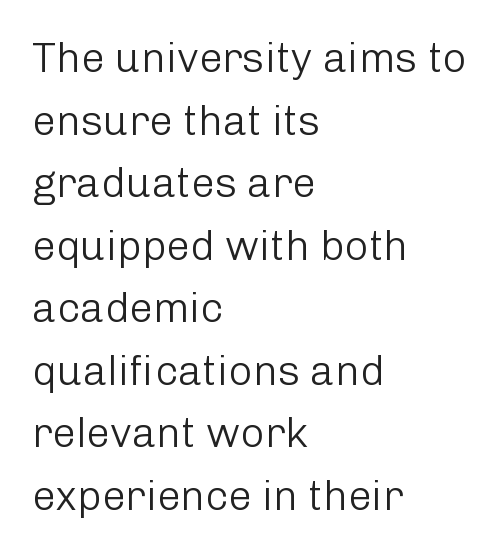
{"serif": "no", "italic": "no", "bold": "no", "weight": "light", "width": "normal", "stroke_contrast": "low", "x_height": "medium", "monospaced": "no", "underline": "no", "align": "left", "line_spacing": "normal", "line_spacing_ratio": 1.49, "letter_spacing": "normal", "letter_spacing_em": 0.0, "glyph_px": 42}
